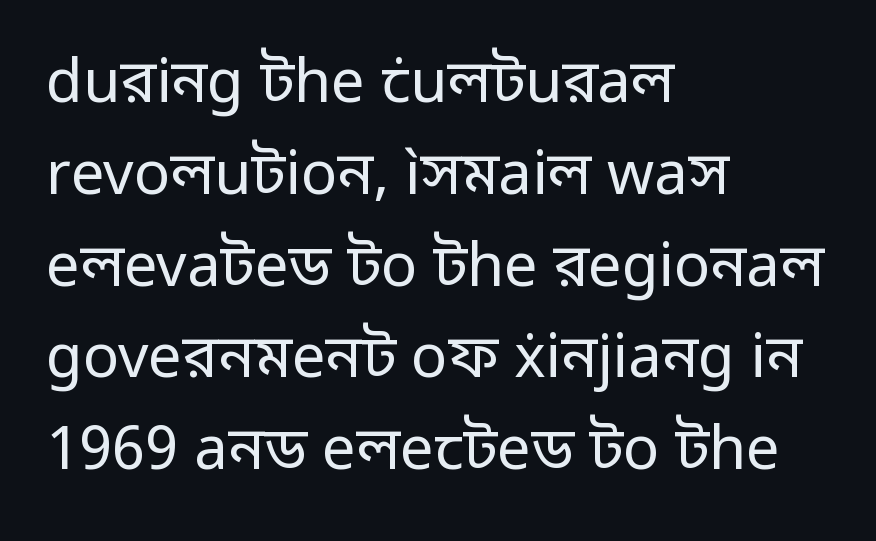
The face used here is proportionally spaced, like ordinary book or web type. Any mark beneath the type? The region is blank. Style check: upright. Unbolded letterforms with no extra heft.
